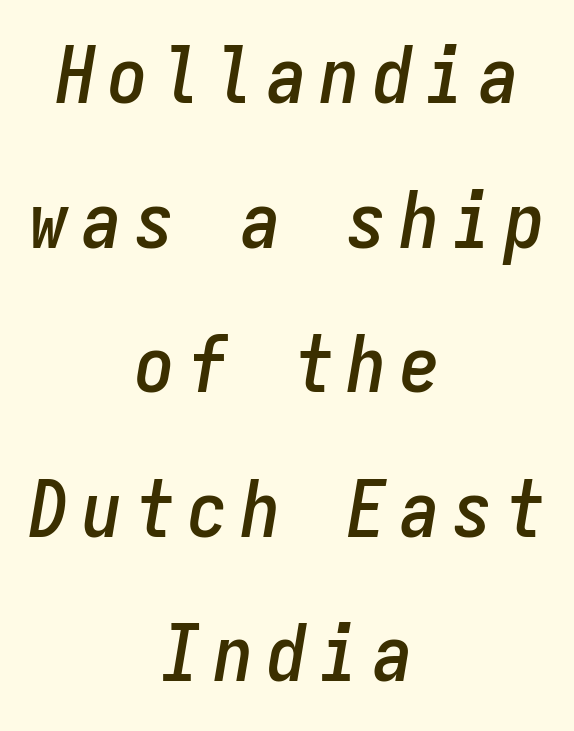
{"italic": "yes", "lean": "right", "slant_degrees": 9, "width": "condensed", "stroke_contrast": "low", "x_height": "medium", "monospaced": "yes", "underline": "no", "align": "center", "line_spacing_ratio": 1.83, "glyph_px": 79}
